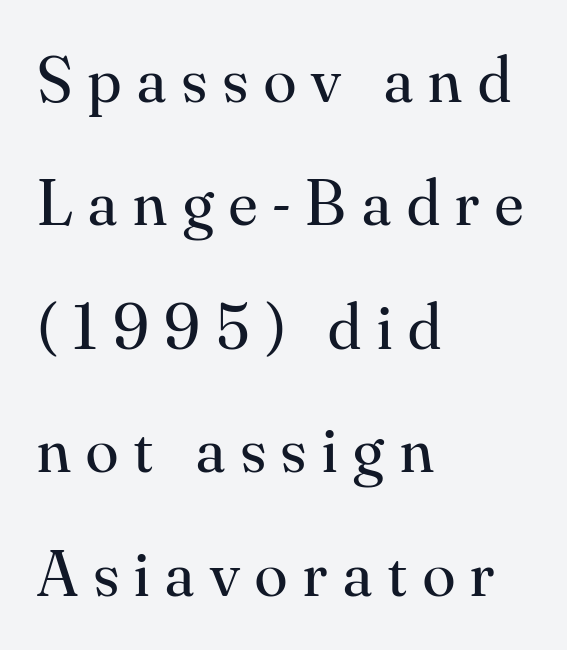
The image shows 66 px regular-weight serif type, upright; set left-aligned, line spacing 1.87x, unusually wide letter spacing (+0.24 em), not underlined; medium stroke contrast and a small x-height.
